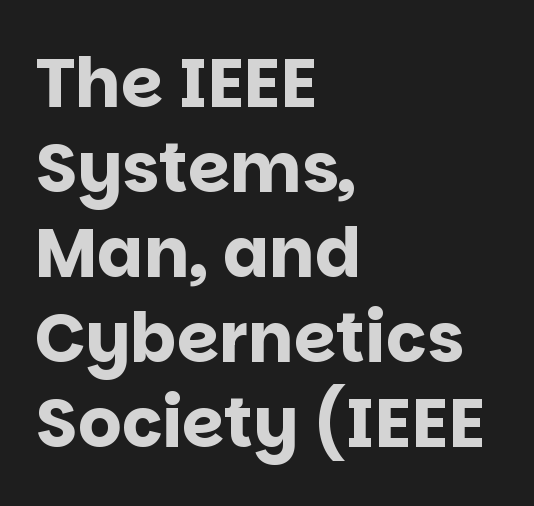
{"serif": "no", "italic": "no", "bold": "yes", "weight": "bold", "width": "normal", "stroke_contrast": "low", "x_height": "large", "monospaced": "no", "underline": "no", "align": "left", "line_spacing": "normal", "line_spacing_ratio": 1.25, "letter_spacing": "normal", "letter_spacing_em": 0.0, "glyph_px": 68}
